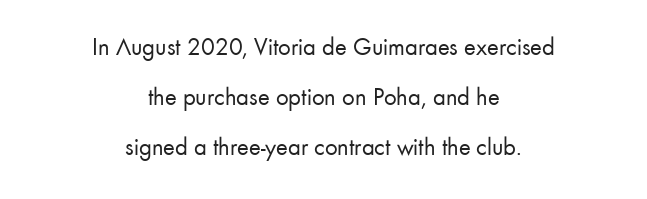
{"italic": "no", "bold": "no", "underline": "no", "align": "center", "line_spacing": "loose", "line_spacing_ratio": 2.01, "letter_spacing": "normal", "letter_spacing_em": 0.0, "glyph_px": 25}
